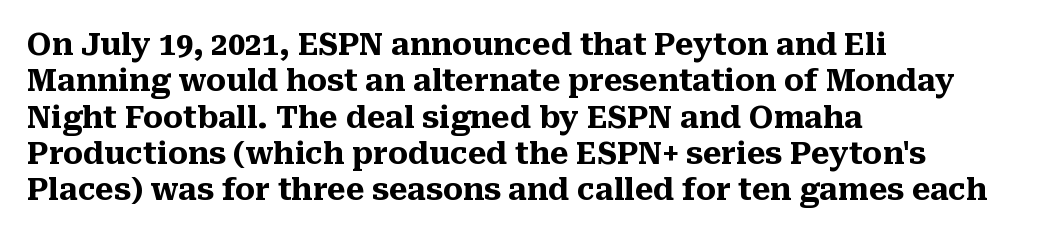
The image shows 30 px heavy serif type, upright; set left-aligned, line spacing 1.21x, normal letter spacing, not underlined; medium stroke contrast and a medium x-height.
